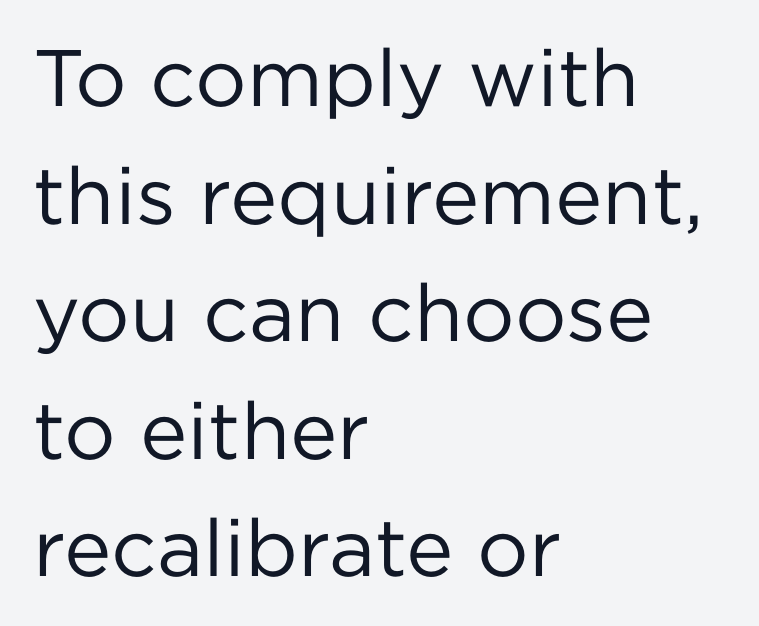
The image shows 80 px regular-weight sans-serif type, upright; set left-aligned, normal line spacing (1.47x), normal letter spacing, not underlined; low stroke contrast and a medium x-height.
